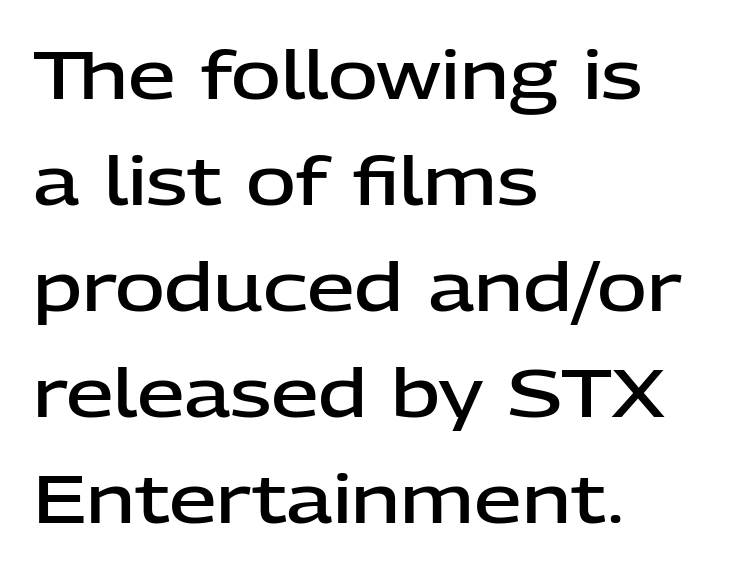
The image shows 68 px semibold sans-serif type, upright; set left-aligned, normal line spacing (1.56x), normal letter spacing, not underlined; low stroke contrast and a medium x-height.
